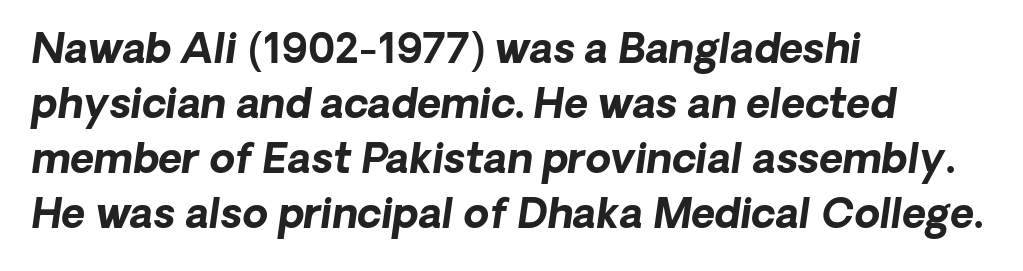
{"serif": "no", "bold": "yes", "weight": "bold", "width": "normal", "stroke_contrast": "low", "x_height": "medium", "monospaced": "no", "underline": "no", "align": "left", "line_spacing": "normal", "line_spacing_ratio": 1.34, "letter_spacing": "normal", "letter_spacing_em": 0.0, "glyph_px": 41}
